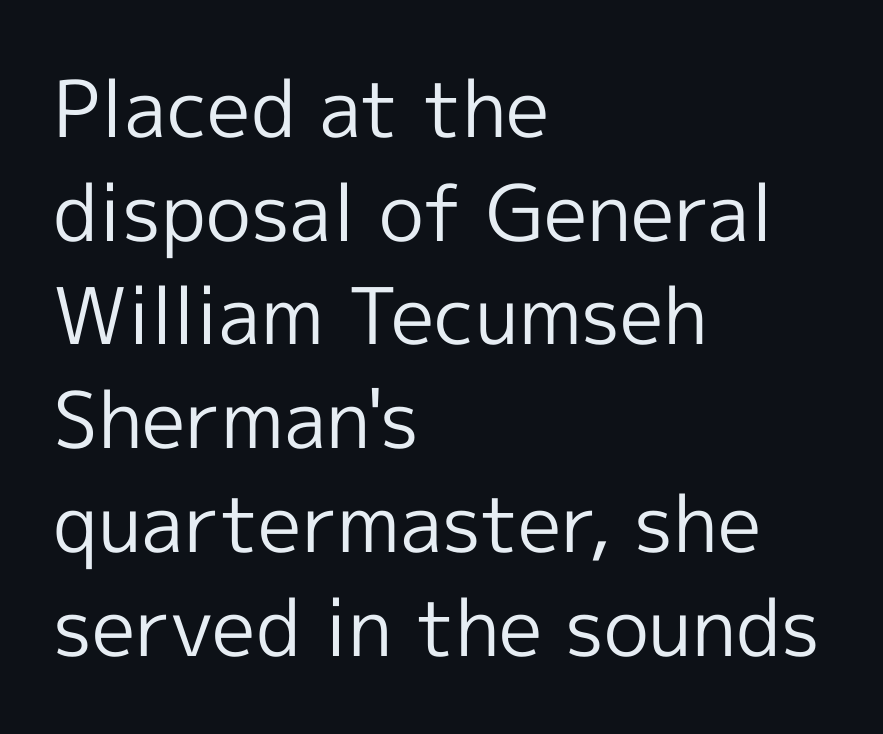
The specimen omits any rule beneath the text block's lines. Nope, no serifs anywhere on these letters. This is roman type, the default non-slanted kind. Character widths vary here, with narrow letters taking less room than wide ones.
